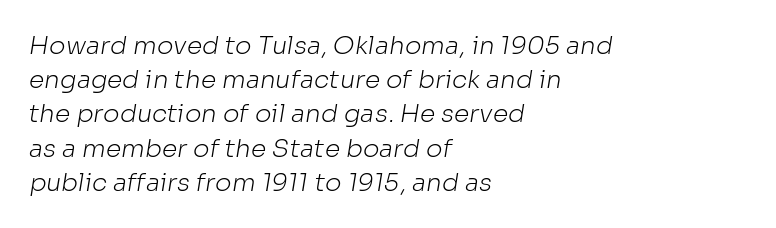
The image shows 25 px text type; set left-aligned, normal line spacing (1.37x), normal letter spacing, not underlined.
